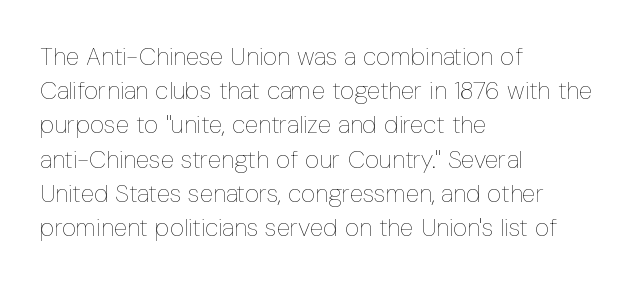
{"italic": "no", "bold": "no", "underline": "no", "align": "left", "line_spacing": "normal", "line_spacing_ratio": 1.37, "letter_spacing": "normal", "letter_spacing_em": 0.0, "glyph_px": 25}
